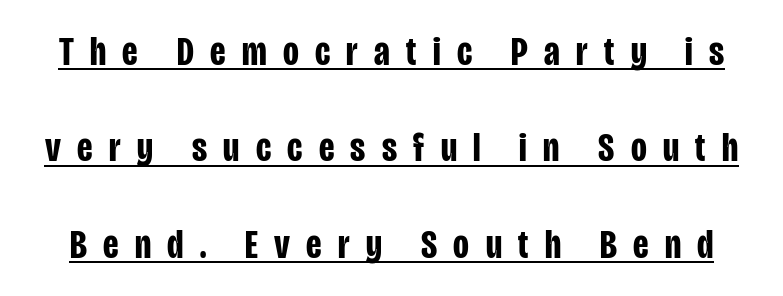
The image shows 41 px bold, condensed sans-serif type, upright; set loose line spacing (2.35x), unusually wide letter spacing (+0.4 em), underlined; low stroke contrast and a large x-height.
